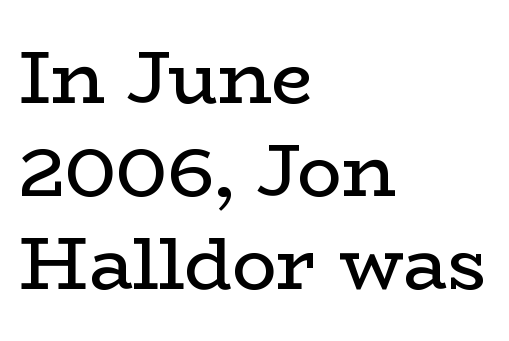
Q: Is the text bold? A: No.
Q: Is the text italic (slanted)? A: No, it is upright.
Q: Is the typeface a serif or a sans-serif typeface? A: Serif.
Q: Is the text underlined? A: No.
Q: How is the paragraph aligned? A: Left-aligned.
Q: Is the spacing between letters normal or unusually wide? A: Normal.
Q: Is the spacing between lines tight, normal or loose? A: Normal.
Q: Width (condensed, normal, or wide)? A: Wide.
Q: Stroke contrast? A: Low.
Q: x-height? A: Medium.
Q: Monospaced? A: No.
